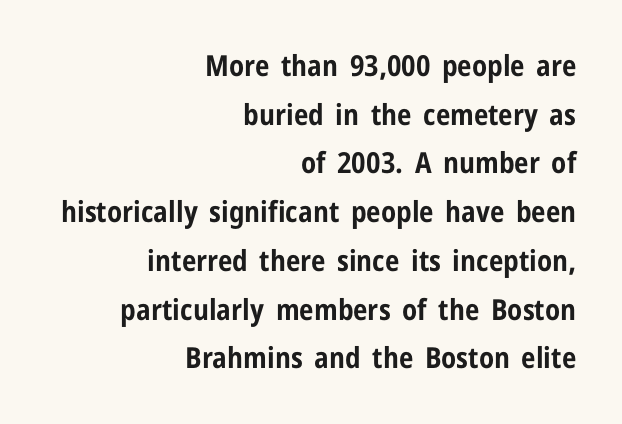
The image shows 29 px bold, condensed sans-serif type, upright; set right-aligned, normal line spacing (1.68x), normal letter spacing, not underlined; low stroke contrast and a medium x-height.
